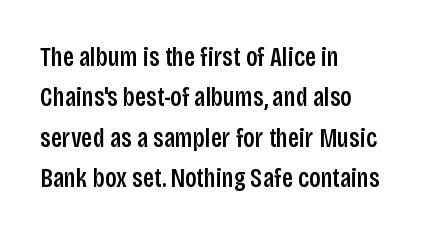
{"italic": "no", "underline": "no", "align": "left", "line_spacing": "normal", "line_spacing_ratio": 1.5, "letter_spacing": "normal", "letter_spacing_em": 0.0, "glyph_px": 27}
